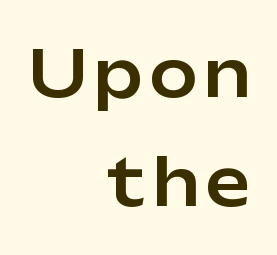
Q: Is the text italic (slanted)? A: No, it is upright.
Q: Is the typeface a serif or a sans-serif typeface? A: Sans-serif.
Q: Is the text underlined? A: No.
Q: How is the paragraph aligned? A: Right-aligned.
Q: Is the spacing between lines tight, normal or loose? A: Normal.
Q: Width (condensed, normal, or wide)? A: Normal.
Q: Stroke contrast? A: Low.
Q: x-height? A: Medium.
Q: Monospaced? A: No.
